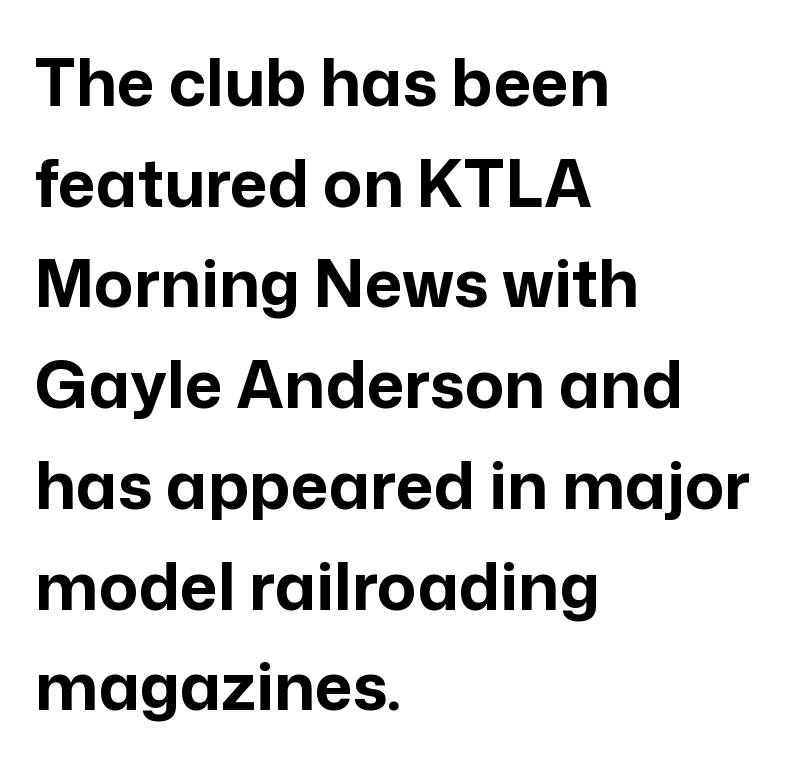
The image shows 65 px bold sans-serif type, upright; set left-aligned, normal line spacing (1.55x), normal letter spacing, not underlined; low stroke contrast and a medium x-height.
